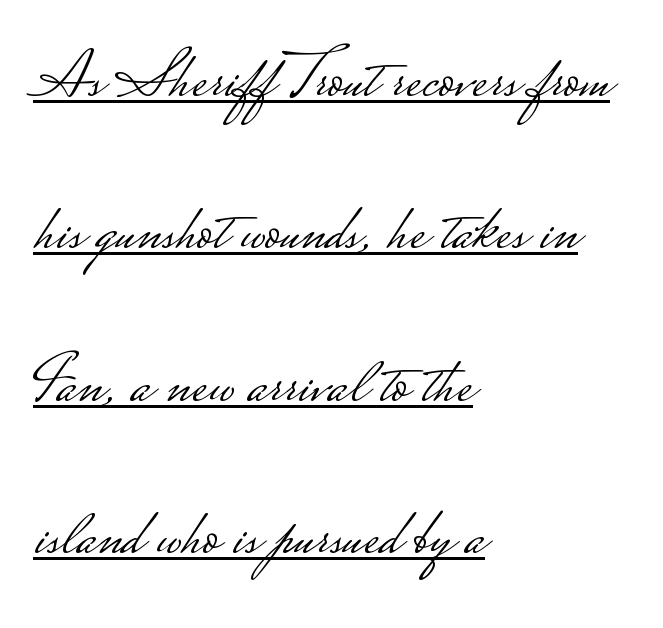
{"serif": "no", "bold": "no", "weight": "light", "width": "wide", "stroke_contrast": "low", "monospaced": "no", "underline": "yes", "align": "left", "line_spacing": "loose", "line_spacing_ratio": 2.24, "letter_spacing": "normal", "letter_spacing_em": 0.0, "glyph_px": 68}
